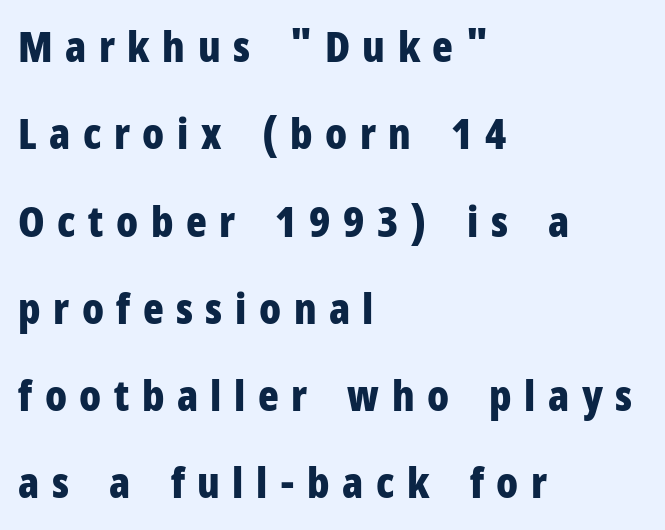
{"serif": "no", "italic": "no", "bold": "yes", "weight": "bold", "width": "condensed", "stroke_contrast": "low", "x_height": "medium", "monospaced": "no", "underline": "no", "align": "left", "line_spacing": "loose", "line_spacing_ratio": 2.03, "letter_spacing": "wide", "letter_spacing_em": 0.29, "glyph_px": 43}
